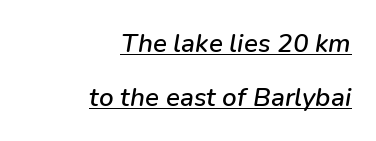
The image shows 26 px text type, italic (leaning right); set right-aligned, loose line spacing (2.06x), normal letter spacing, underlined.
